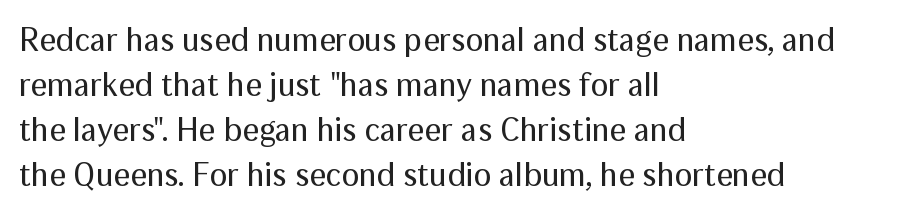
The image shows 33 px regular-weight sans-serif type, upright; set left-aligned, normal line spacing (1.36x), normal letter spacing, not underlined; medium stroke contrast and a medium x-height.
